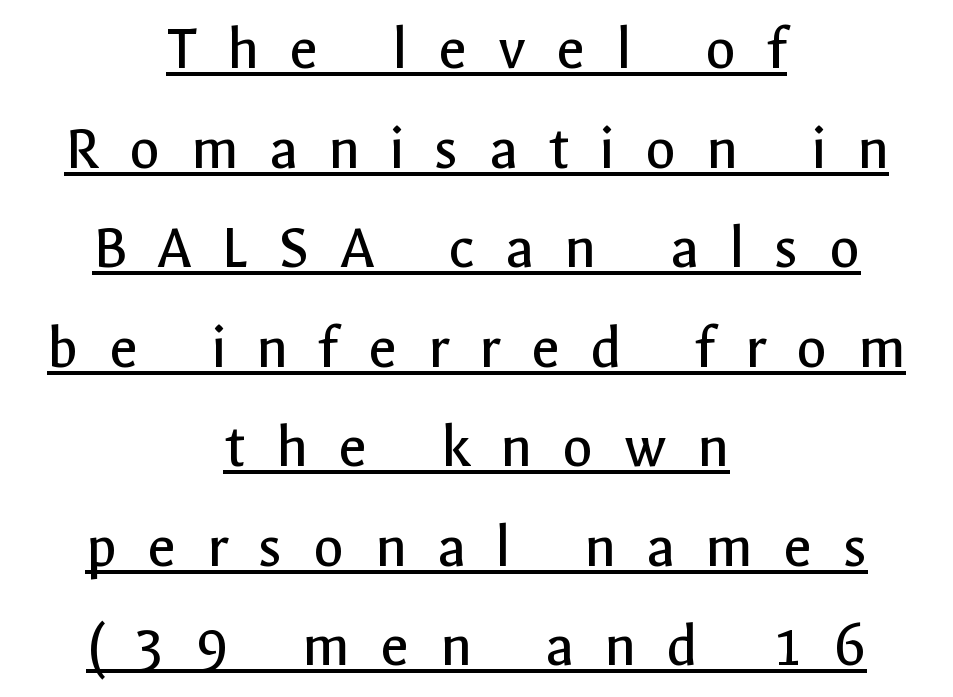
The font family rendered here belongs to the sans-serif group. Display-style spreading of the glyphs; the letterfit is very open. Interline gaps are of average width in this sample. Stroke mass is kept to a normal reading level or below. This sample is center-justified, so both line endings float freely. Underlined type.
